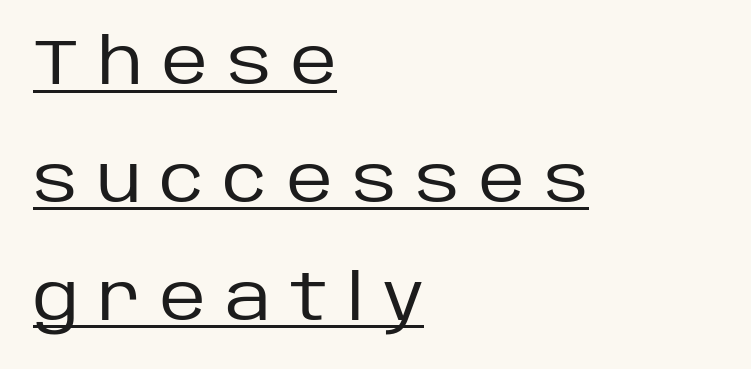
Designer's note — italics off, roman on. A typesetter would call this proportional, since set widths differ per character. Are there feet on the stems? There aren't — it's a sans. The words here are underlined. The typesetting does not lean heavy: it is not bold.
